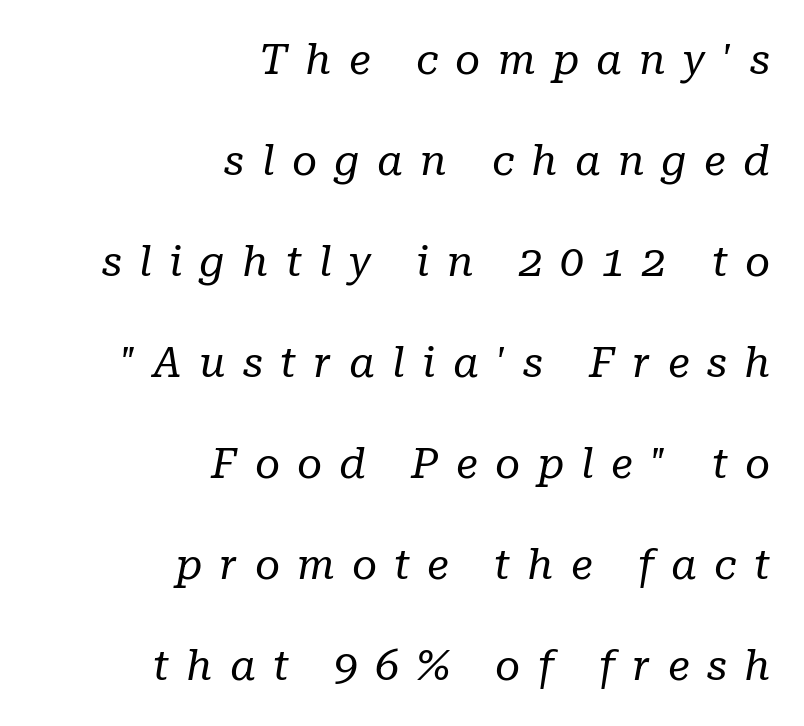
In terms of letterspacing, this is a distinctly airy, spread setting. A bare baseline throughout the passage. The rag falls on the left side of this text block. Summary of weight: not heavy and not bold. Font category for this specimen: serif.
